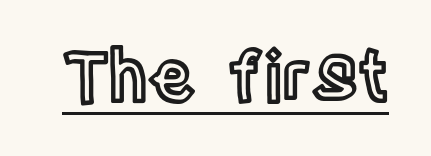
Q: Is the text italic (slanted)? A: No, it is upright.
Q: Is the text underlined? A: Yes.
Q: Is the spacing between letters normal or unusually wide? A: Normal.
Q: Width (condensed, normal, or wide)? A: Condensed.
Q: x-height? A: Large.
Q: Monospaced? A: No.
